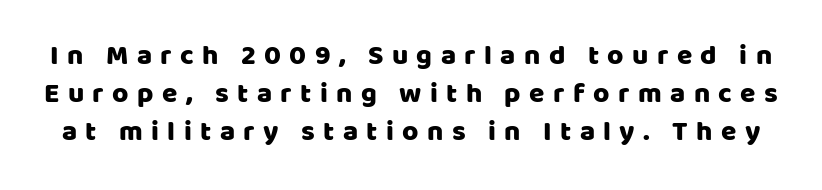
The image shows 28 px sans-serif type, upright; set normal line spacing (1.35x), unusually wide letter spacing (+0.3 em), not underlined; low stroke contrast and a large x-height.
